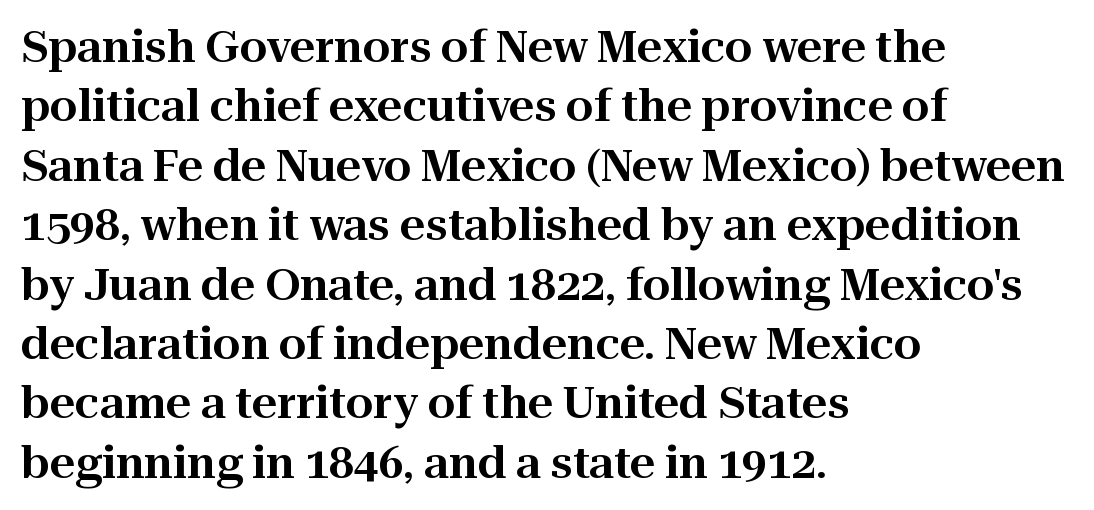
Q: Is the text italic (slanted)? A: No, it is upright.
Q: Is the typeface a serif or a sans-serif typeface? A: Serif.
Q: Is the text underlined? A: No.
Q: How is the paragraph aligned? A: Left-aligned.
Q: Is the spacing between letters normal or unusually wide? A: Normal.
Q: Is the spacing between lines tight, normal or loose? A: Normal.
Q: Width (condensed, normal, or wide)? A: Normal.
Q: Stroke contrast? A: High.
Q: x-height? A: Medium.
Q: Monospaced? A: No.
